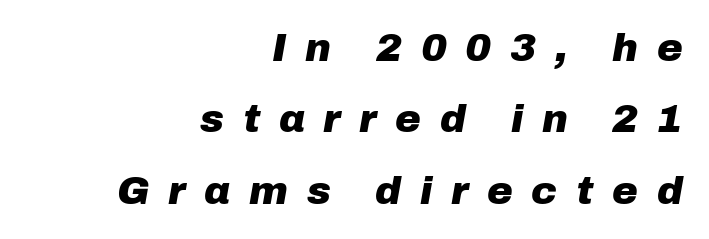
Q: Is the text bold? A: Yes.
Q: Is the text italic (slanted)? A: Yes, it leans right by about 10 degrees.
Q: Is the text underlined? A: No.
Q: How is the paragraph aligned? A: Right-aligned.
Q: Is the spacing between letters normal or unusually wide? A: Unusually wide.
Q: Width (condensed, normal, or wide)? A: Normal.
Q: Stroke contrast? A: Low.
Q: x-height? A: Medium.
Q: Monospaced? A: No.
